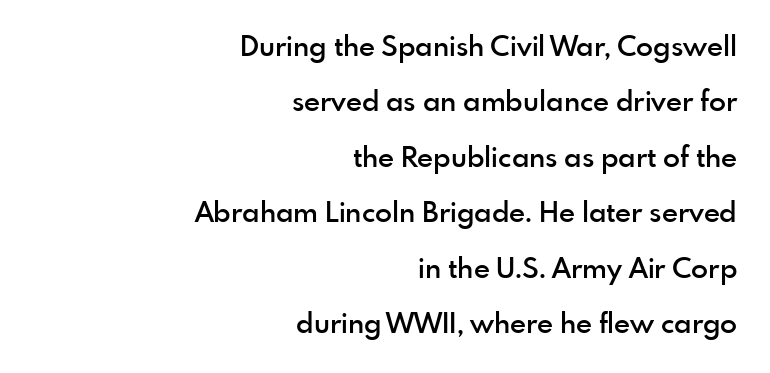
{"serif": "no", "italic": "no", "bold": "semi", "weight": "semibold", "width": "normal", "x_height": "small", "monospaced": "no", "underline": "no", "align": "right", "line_spacing": "loose", "line_spacing_ratio": 1.98, "letter_spacing": "normal", "letter_spacing_em": 0.0, "glyph_px": 28}
